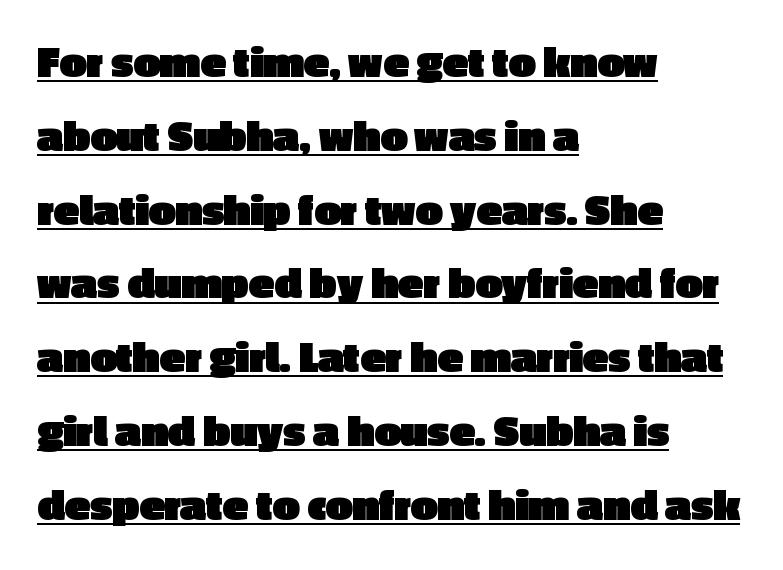
Q: Is the text bold? A: Yes.
Q: Is the text italic (slanted)? A: No, it is upright.
Q: Is the typeface a serif or a sans-serif typeface? A: Sans-serif.
Q: Is the text underlined? A: Yes.
Q: How is the paragraph aligned? A: Left-aligned.
Q: Is the spacing between letters normal or unusually wide? A: Normal.
Q: Is the spacing between lines tight, normal or loose? A: Normal.
Q: Width (condensed, normal, or wide)? A: Normal.
Q: x-height? A: Medium.
Q: Monospaced? A: No.
